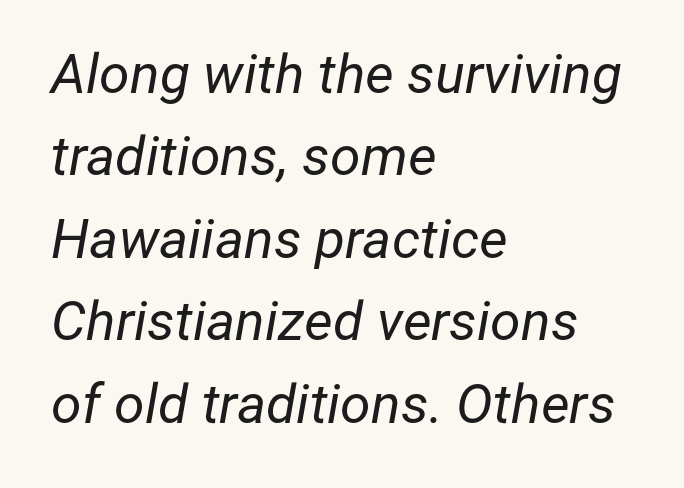
The image shows 55 px regular-weight type, italic (leaning right); set left-aligned, normal line spacing (1.5x), normal letter spacing, not underlined; low stroke contrast and a medium x-height.
